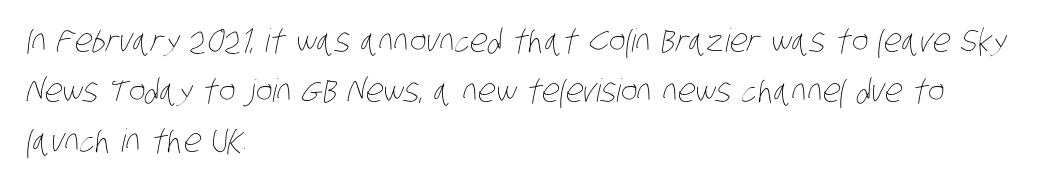
Q: Is the text bold? A: No.
Q: Is the text underlined? A: No.
Q: How is the paragraph aligned? A: Left-aligned.
Q: Is the spacing between letters normal or unusually wide? A: Normal.
Q: Is the spacing between lines tight, normal or loose? A: Normal.
Q: Width (condensed, normal, or wide)? A: Condensed.
Q: Stroke contrast? A: Low.
Q: x-height? A: Large.
Q: Monospaced? A: No.
